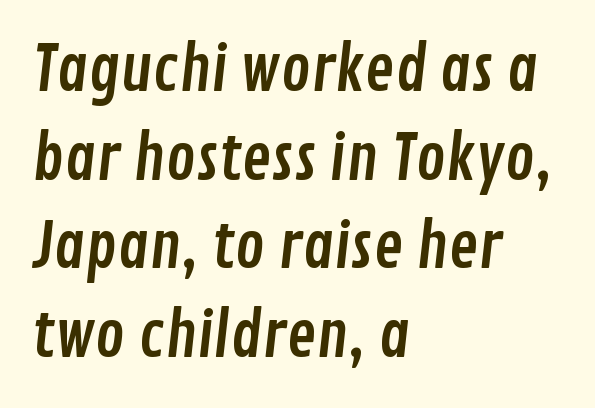
The baseline area is clear. The vertical gap from one line to the next is medium. The rendering uses natural spacing where letterforms have individual widths. A typesetter would call this zero additional tracking. Alignment: flush left. Look at the bottom of the vertical strokes: they stop flat, with no serifs.
